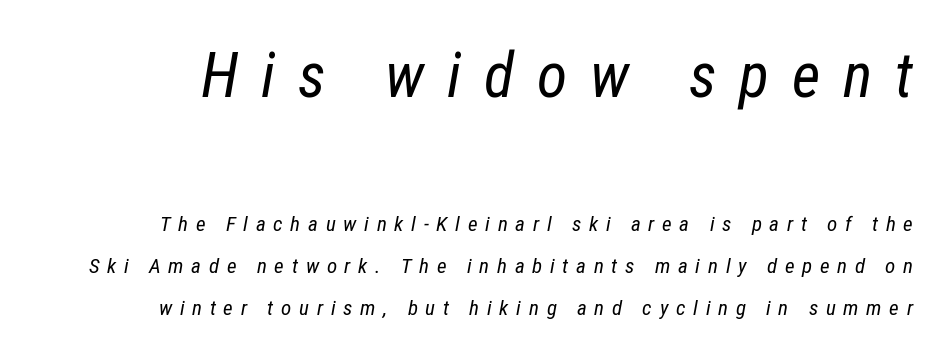
An italicized treatment has been applied to the whole sample. This sample uses expanded letter spacing, leaving extra air between glyphs. The letters advance in unequal steps, a hallmark of proportional type. One glance says open: line gaps are wider than usual. Just letters on the line, the space beneath them empty.
